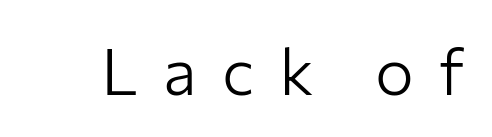
Counters stay open thanks to moderate or lighter strokes. The tracking jumps out immediately: characters are airy and widely separated. Here the designer chose a conventional face with non-uniform glyph widths. In terms of posture, this sample is upright. Beneath every word, the page is bare.
